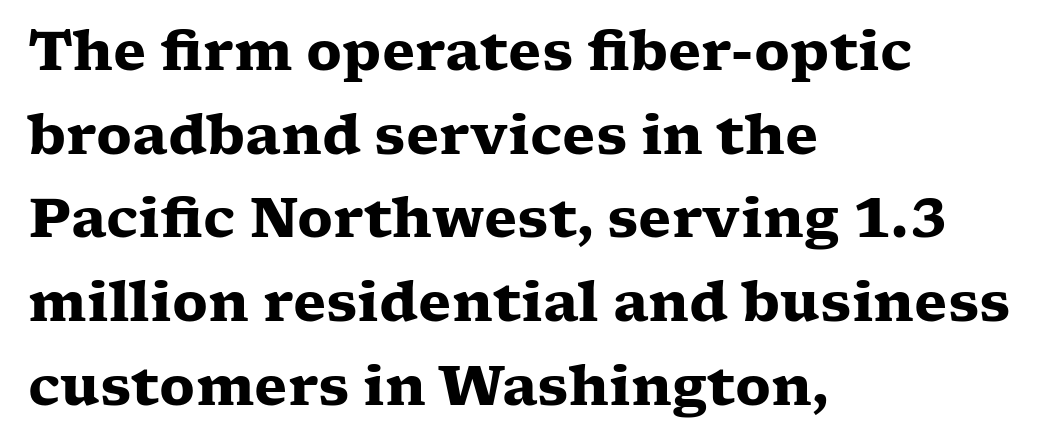
Q: Is the text bold? A: Yes.
Q: Is the text italic (slanted)? A: No, it is upright.
Q: Is the typeface a serif or a sans-serif typeface? A: Serif.
Q: Is the text underlined? A: No.
Q: How is the paragraph aligned? A: Left-aligned.
Q: Is the spacing between letters normal or unusually wide? A: Normal.
Q: Is the spacing between lines tight, normal or loose? A: Normal.
Q: Width (condensed, normal, or wide)? A: Wide.
Q: Stroke contrast? A: Low.
Q: x-height? A: Medium.
Q: Monospaced? A: No.
